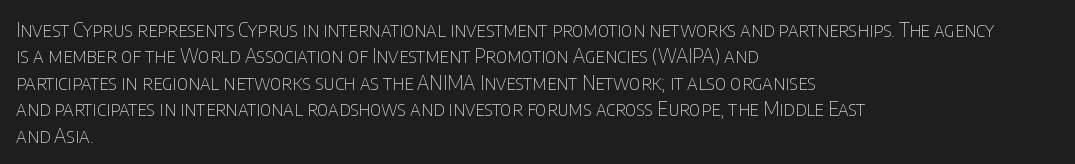
The image shows 20 px text type, upright; set left-aligned, normal line spacing (1.32x), normal letter spacing, not underlined.
